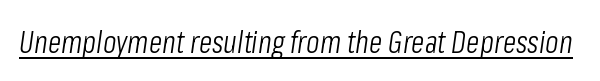
If you drew a line through each stem, it would be angled. This sample uses plain, unmodified letter spacing. Is this a fixed-width face? No — the glyphs have proportional, varying widths. Is this a heavy cut? Hardly; it is regular or lighter. The sample's only ornament is a line tracing under the words.
